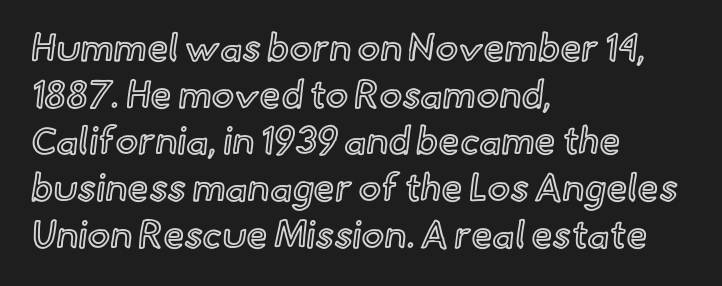
{"width": "normal", "x_height": "small", "monospaced": "no", "underline": "no", "align": "left", "line_spacing_ratio": 1.23, "letter_spacing": "normal", "letter_spacing_em": 0.0, "glyph_px": 38}
